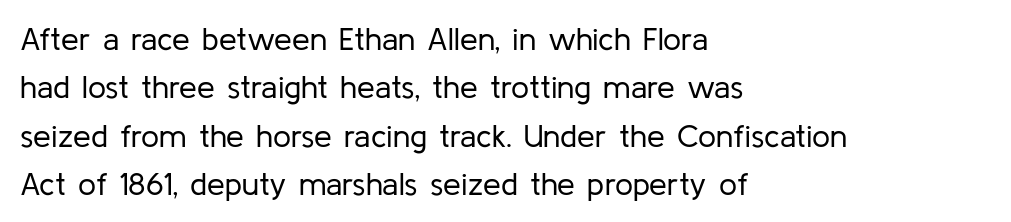
{"serif": "no", "italic": "no", "bold": "no", "weight": "regular", "width": "normal", "stroke_contrast": "low", "x_height": "medium", "monospaced": "no", "underline": "no", "align": "left", "line_spacing": "normal", "line_spacing_ratio": 1.51, "letter_spacing": "normal", "letter_spacing_em": 0.0, "glyph_px": 32}
